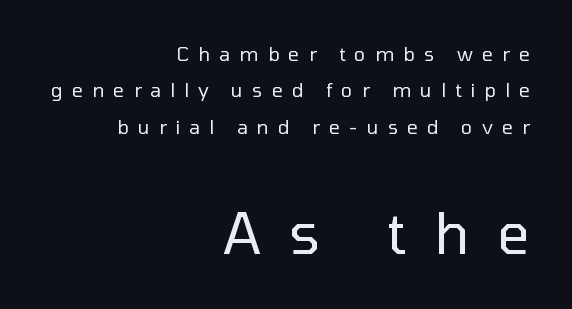
Q: Is the text bold? A: No.
Q: Is the text italic (slanted)? A: No, it is upright.
Q: Is the typeface a serif or a sans-serif typeface? A: Sans-serif.
Q: Is the text underlined? A: No.
Q: How is the paragraph aligned? A: Right-aligned.
Q: Is the spacing between letters normal or unusually wide? A: Unusually wide.
Q: Is the spacing between lines tight, normal or loose? A: Loose.
Q: Which block of text is set in a larger size, the first (top) or the second (bottom)? A: The second (bottom) one.
Q: Width (condensed, normal, or wide)? A: Normal.
Q: Stroke contrast? A: Low.
Q: x-height? A: Medium.
Q: Monospaced? A: No.
